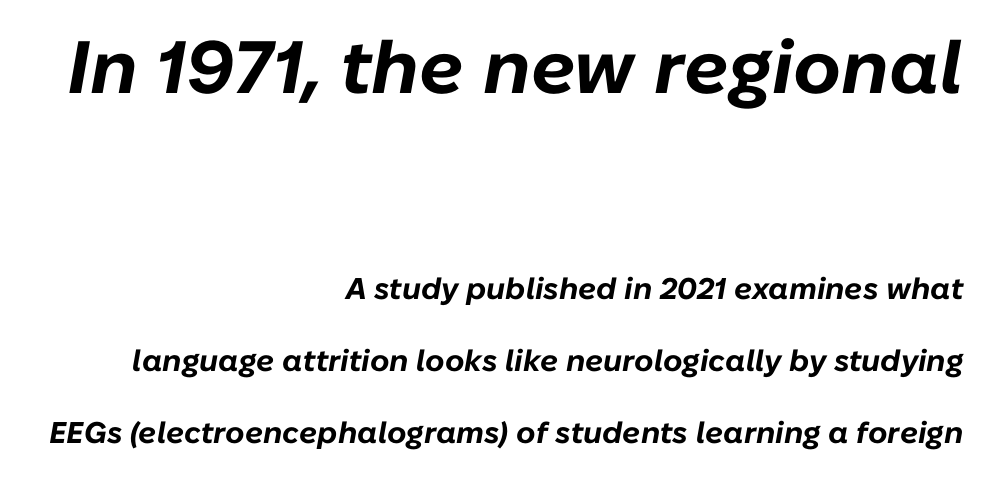
Q: Is the text bold? A: Yes.
Q: Is the text italic (slanted)? A: Yes, it leans right by about 10 degrees.
Q: Is the text underlined? A: No.
Q: How is the paragraph aligned? A: Right-aligned.
Q: Is the spacing between letters normal or unusually wide? A: Normal.
Q: Is the spacing between lines tight, normal or loose? A: Loose.
Q: Which block of text is set in a larger size, the first (top) or the second (bottom)? A: The first (top) one.
Q: Width (condensed, normal, or wide)? A: Normal.
Q: Stroke contrast? A: Low.
Q: x-height? A: Medium.
Q: Monospaced? A: No.
